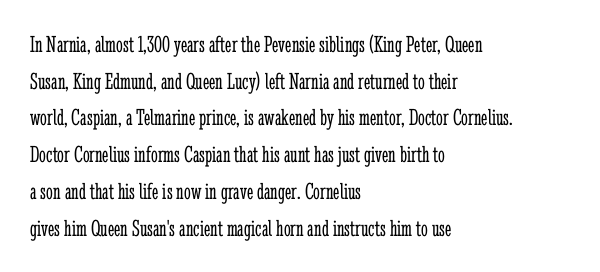
The image shows 24 px text type, upright; set left-aligned, normal line spacing (1.53x), normal letter spacing, not underlined.
